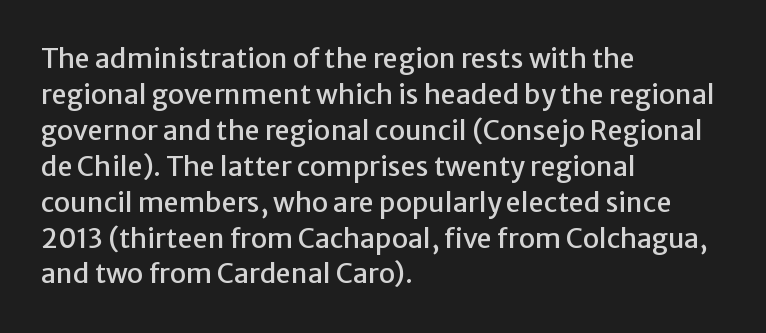
Q: Is the text italic (slanted)? A: No, it is upright.
Q: Is the text underlined? A: No.
Q: How is the paragraph aligned? A: Left-aligned.
Q: Is the spacing between letters normal or unusually wide? A: Normal.
Q: Is the spacing between lines tight, normal or loose? A: Normal.
